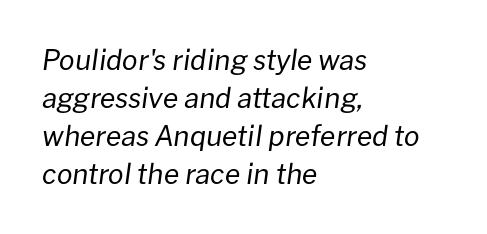
The letters advance in unequal steps, a hallmark of proportional type. Weight: regular or lighter. Quick note: interline space is typical. Clear beneath every line of the passage. Slanted lettering throughout. Typeset ragged right — the left edge is the straight one.
